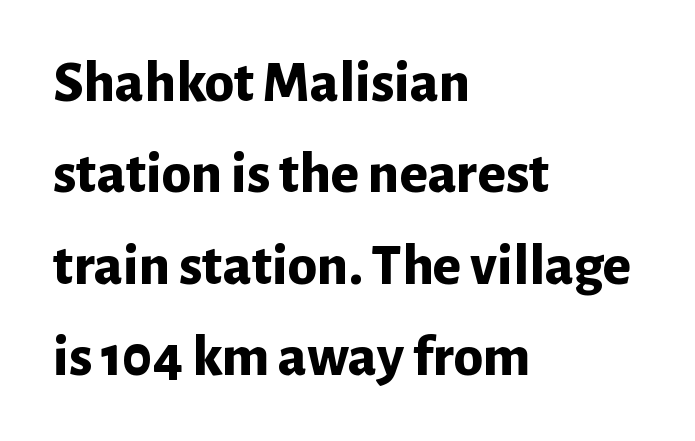
{"serif": "no", "italic": "no", "bold": "yes", "weight": "bold", "width": "normal", "stroke_contrast": "low", "x_height": "medium", "monospaced": "no", "underline": "no", "align": "left", "line_spacing": "normal", "line_spacing_ratio": 1.55, "letter_spacing": "normal", "letter_spacing_em": 0.0, "glyph_px": 59}
